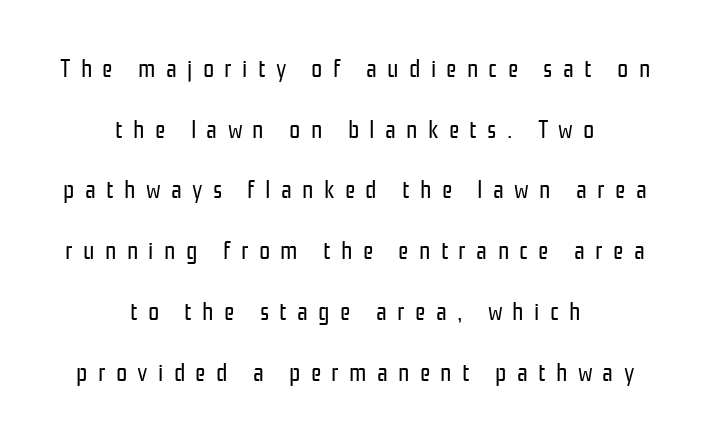
Q: Is the text bold? A: No.
Q: Is the text italic (slanted)? A: No, it is upright.
Q: Is the text underlined? A: No.
Q: How is the paragraph aligned? A: Centered.
Q: Is the spacing between letters normal or unusually wide? A: Unusually wide.
Q: Is the spacing between lines tight, normal or loose? A: Loose.
